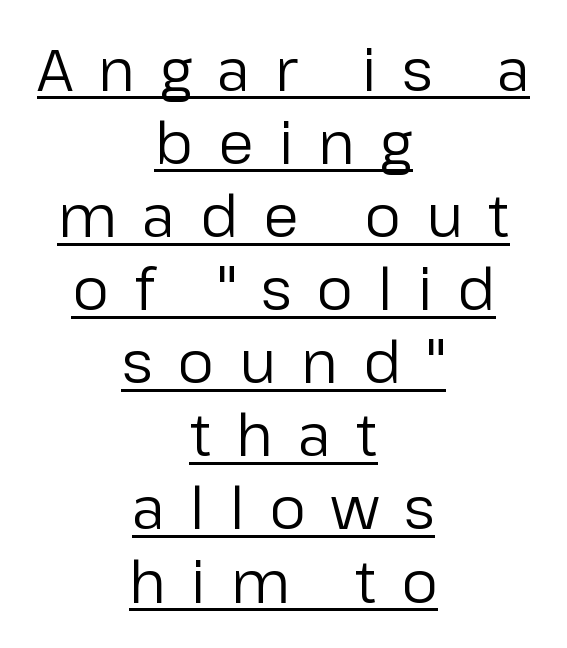
The image shows 58 px regular-weight sans-serif type, upright; set centered, normal line spacing (1.26x), unusually wide letter spacing (+0.43 em), underlined; low stroke contrast and a medium x-height.
